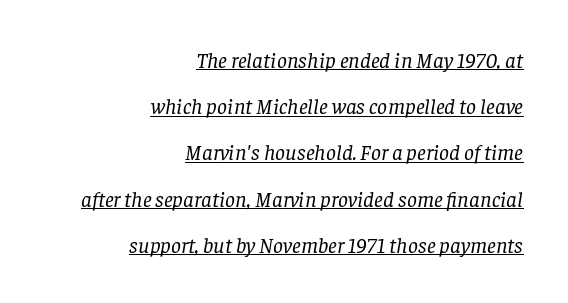
Looking at the ascenders, they clearly lean. The vertical gap from one line to the next is large. The rag falls on the left side of this text block. The font sits on the lighter half of the weight spectrum, regular included. Does a line run under the words? Yes, clearly.
